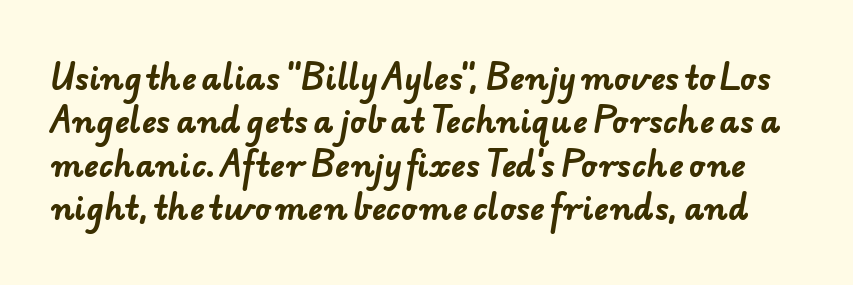
The image shows 31 px bold sans-serif type; set normal line spacing (1.4x), normal letter spacing, not underlined; low stroke contrast and a small x-height.
